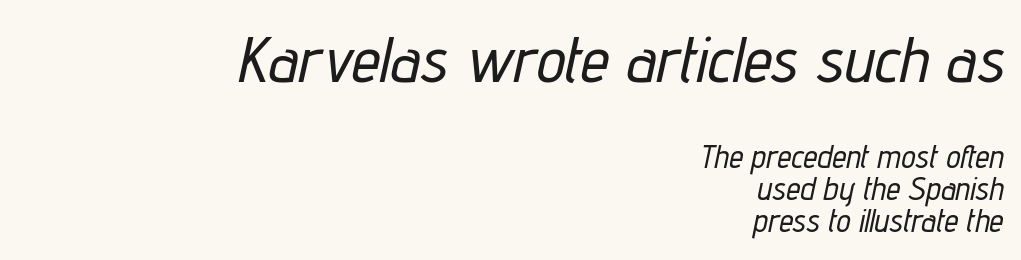
The image shows 65 px condensed type, italic (leaning right); set right-aligned, tight line spacing (1.01x), normal letter spacing, not underlined; the first (top) block is 2.03x larger; low stroke contrast and a medium x-height.
